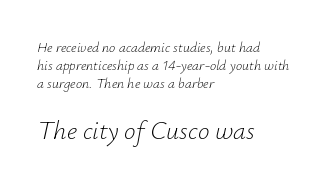
{"italic": "yes", "lean": "right", "slant_degrees": 12, "bold": "no", "underline": "no", "align": "left", "line_spacing": "normal", "line_spacing_ratio": 1.27, "letter_spacing": "normal", "letter_spacing_em": 0.0, "larger_block": "second", "size_ratio": 1.86, "glyph_px": 26}
